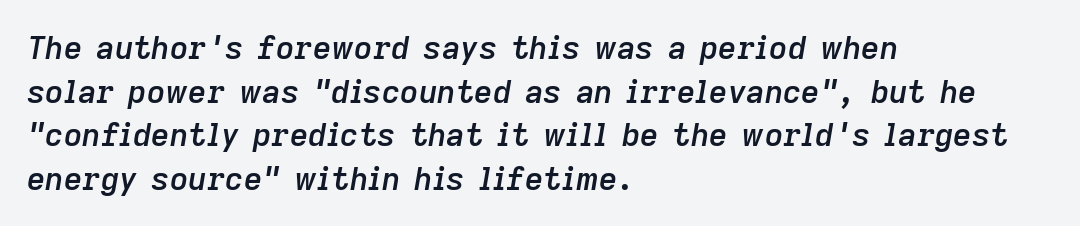
The image shows 32 px semibold type, italic (leaning right); set left-aligned, normal line spacing (1.36x), normal letter spacing, not underlined; low stroke contrast and a medium x-height.
